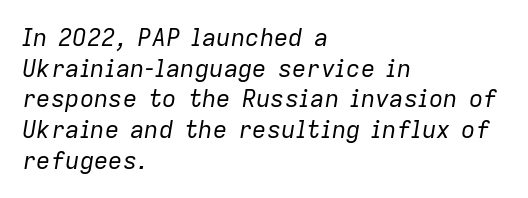
Q: Is the text bold? A: No.
Q: Is the text italic (slanted)? A: Yes, it leans right by about 9 degrees.
Q: Is the text underlined? A: No.
Q: How is the paragraph aligned? A: Left-aligned.
Q: Is the spacing between letters normal or unusually wide? A: Normal.
Q: Is the spacing between lines tight, normal or loose? A: Normal.
